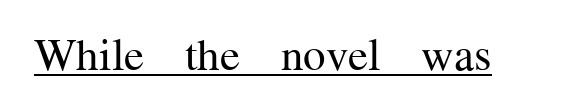
The image shows 45 px regular-weight serif type, upright; set normal letter spacing, underlined; medium stroke contrast and a medium x-height.
